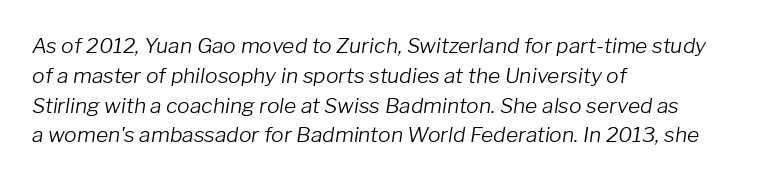
A classic flush-left, rag-right setting is used for this passage. The passage shown is not bold in any degree. Descenders are the only things crossing below the line. Yep, that's italic — everything's leaning. One glance says typical: line gaps are just what's usual.
